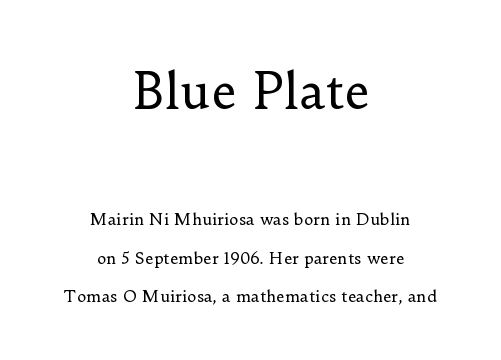
The letters advance in unequal steps, a hallmark of proportional type. The first block has been scaled up relative to the second. Layout note: lines centered. Think standard paragraph weight, or any step lighter than that.
